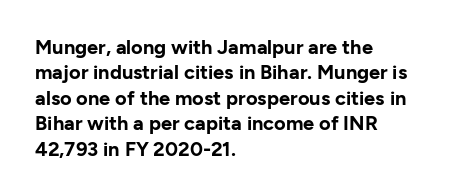
{"italic": "no", "bold": "yes", "underline": "no", "align": "left", "line_spacing": "normal", "line_spacing_ratio": 1.27, "letter_spacing": "normal", "letter_spacing_em": 0.0, "glyph_px": 20}
